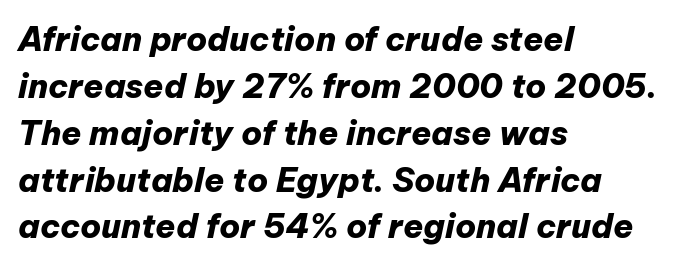
Q: Is the text bold? A: Yes.
Q: Is the text italic (slanted)? A: Yes, it leans right by about 12 degrees.
Q: Is the text underlined? A: No.
Q: How is the paragraph aligned? A: Left-aligned.
Q: Is the spacing between letters normal or unusually wide? A: Normal.
Q: Is the spacing between lines tight, normal or loose? A: Normal.
Q: Width (condensed, normal, or wide)? A: Normal.
Q: Stroke contrast? A: Low.
Q: x-height? A: Medium.
Q: Monospaced? A: No.
